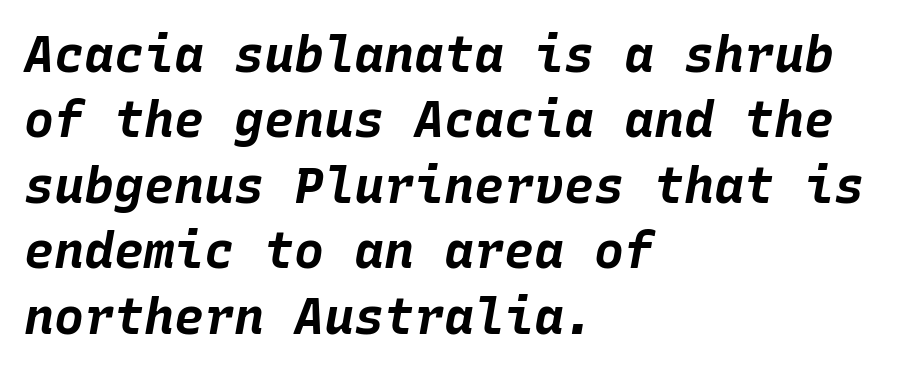
{"italic": "yes", "lean": "right", "slant_degrees": 10, "bold": "yes", "weight": "bold", "width": "normal", "stroke_contrast": "low", "x_height": "large", "monospaced": "yes", "underline": "no", "align": "left", "line_spacing": "normal", "line_spacing_ratio": 1.31, "letter_spacing": "normal", "letter_spacing_em": 0.0, "glyph_px": 50}
